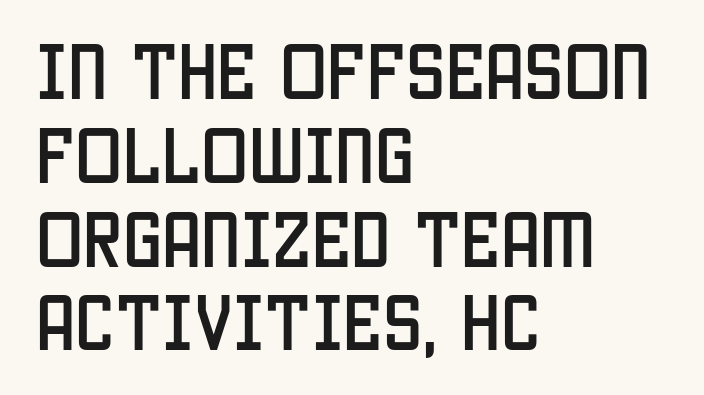
The image shows 63 px condensed sans-serif type, upright; set left-aligned, normal line spacing (1.33x), normal letter spacing, not underlined; low stroke contrast and a large x-height.
